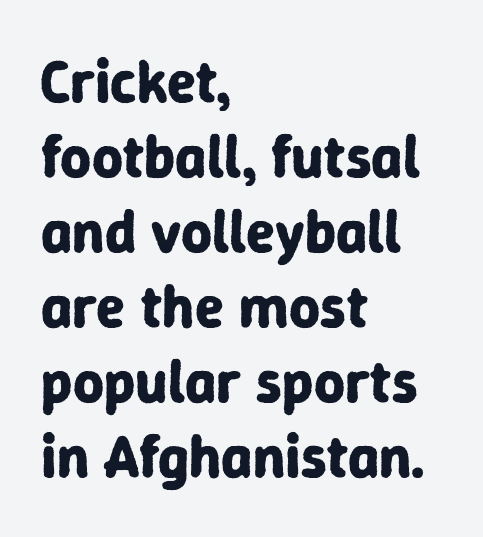
Vertically, the passage feels balanced, rows spaced as you'd expect. Classification — sans serif. Typesetter's note: full bold, strokes at maximum text heaviness. All the whitespace from short lines collects on the right. A bare baseline throughout the passage. Every character sits straight up, as roman type does.
